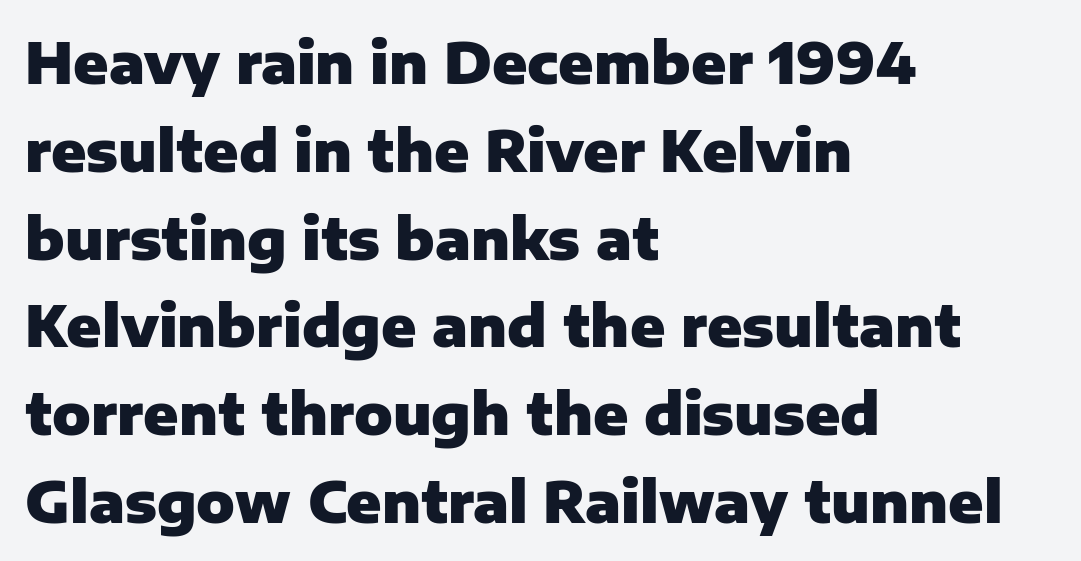
Characters remain perfectly vertical along every line. The type is set solid horizontally, with unmodified tracking. The setting favours the left margin, as ordinary paragraphs usually do. This rendering employs a face without finishing strokes, i.e., a sans-serif. Lines of text with bare space underneath.
